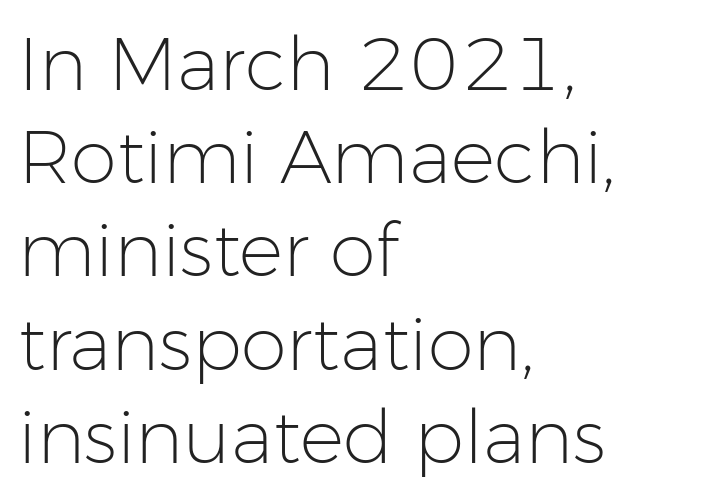
The image shows 74 px light sans-serif type, upright; set left-aligned, normal line spacing (1.26x), normal letter spacing, not underlined; low stroke contrast and a medium x-height.
